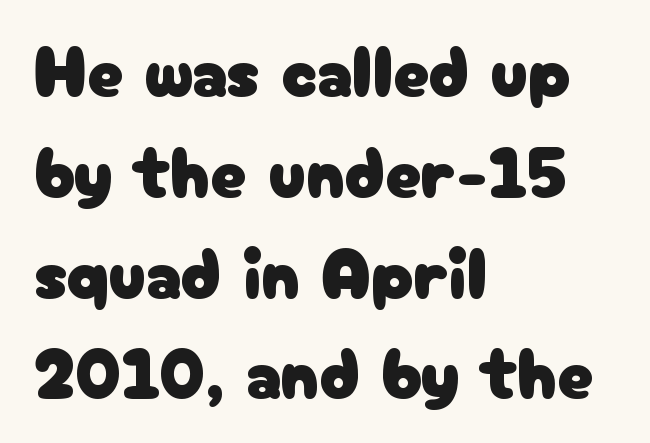
Looks like regular typesetting: each glyph gets only the width it needs. Every stem runs plumb, perpendicular to the baseline. Observe the ordinary spacing: letters are neighbours, not strangers. Leading: standard.
